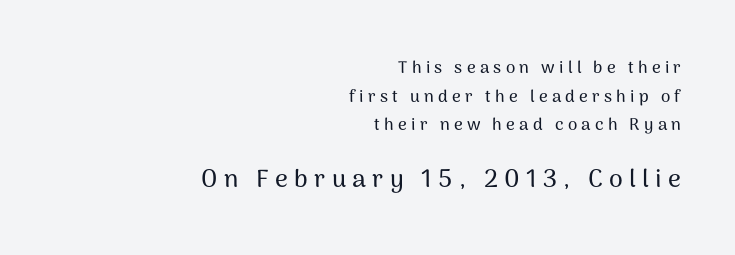
The image shows 25 px text type, upright; set right-aligned, normal line spacing (1.68x), unusually wide letter spacing (+0.25 em), not underlined; the second (bottom) block is 1.47x larger.
